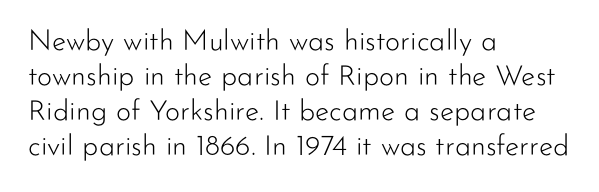
The image shows 29 px light sans-serif type, upright; set left-aligned, line spacing 1.21x, normal letter spacing, not underlined; low stroke contrast and a small x-height.
